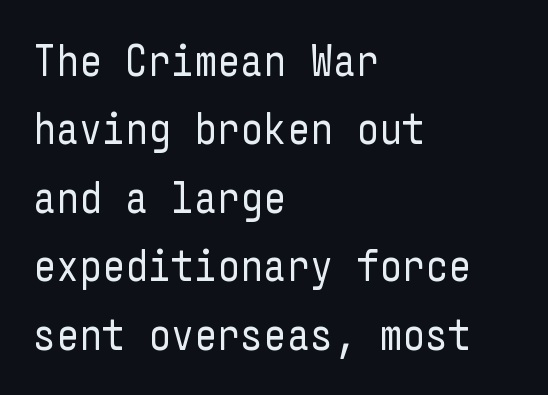
The image shows 45 px regular-weight, condensed sans-serif type, upright; set left-aligned, normal line spacing (1.52x), normal letter spacing, not underlined; low stroke contrast and a medium x-height.
